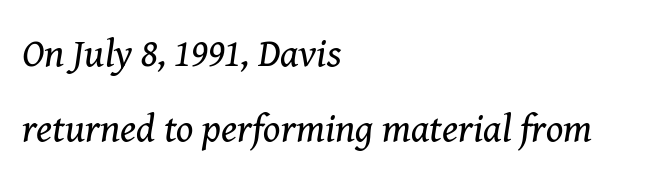
The image shows 40 px regular-weight serif type, italic (leaning right); set left-aligned, line spacing 1.87x, normal letter spacing, not underlined; medium stroke contrast and a medium x-height.
